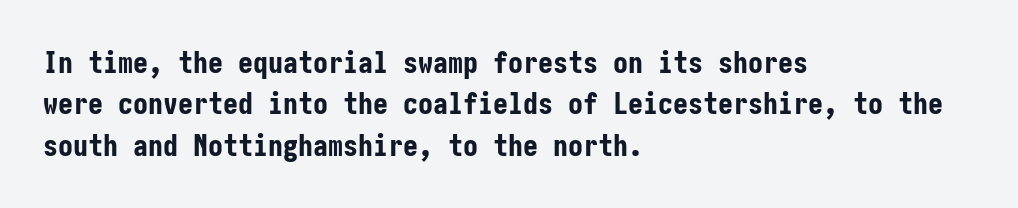
The image shows 30 px bold, condensed sans-serif type, upright; set left-aligned, normal line spacing (1.38x), normal letter spacing, not underlined; low stroke contrast and a medium x-height.
